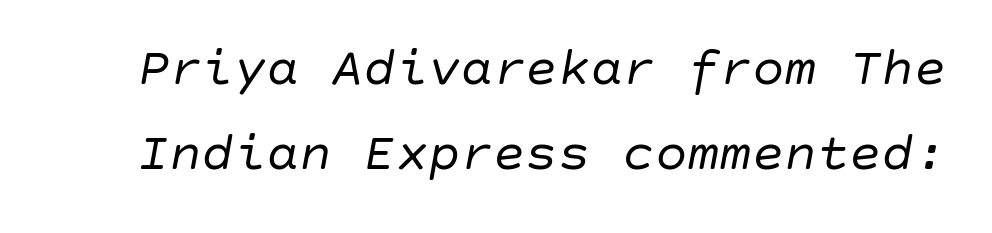
Q: Is the text bold? A: No.
Q: Is the text italic (slanted)? A: Yes, it leans right by about 10 degrees.
Q: Is the text underlined? A: No.
Q: Is the spacing between letters normal or unusually wide? A: Normal.
Q: Is the spacing between lines tight, normal or loose? A: Normal.
Q: Width (condensed, normal, or wide)? A: Normal.
Q: Stroke contrast? A: Low.
Q: x-height? A: Large.
